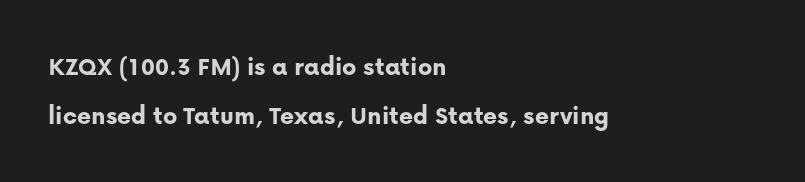
{"italic": "no", "bold": "yes", "underline": "no", "align": "left", "line_spacing_ratio": 1.83, "letter_spacing": "normal", "letter_spacing_em": 0.0, "glyph_px": 27}
